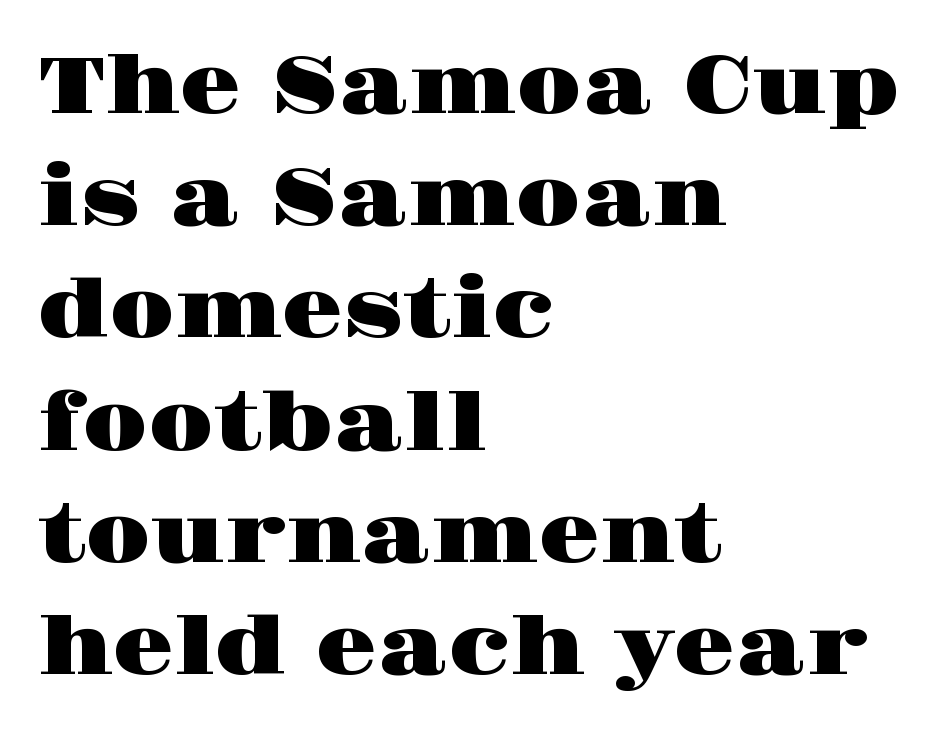
Q: Is the text italic (slanted)? A: No, it is upright.
Q: Is the typeface a serif or a sans-serif typeface? A: Serif.
Q: Is the text underlined? A: No.
Q: How is the paragraph aligned? A: Left-aligned.
Q: Is the spacing between letters normal or unusually wide? A: Normal.
Q: Is the spacing between lines tight, normal or loose? A: Normal.
Q: Width (condensed, normal, or wide)? A: Wide.
Q: Stroke contrast? A: High.
Q: x-height? A: Large.
Q: Monospaced? A: No.
